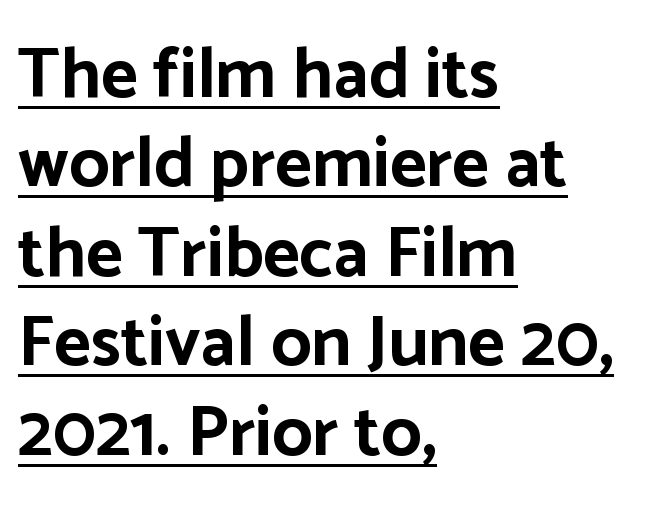
Q: Is the text bold? A: Yes.
Q: Is the text italic (slanted)? A: No, it is upright.
Q: Is the typeface a serif or a sans-serif typeface? A: Sans-serif.
Q: Is the text underlined? A: Yes.
Q: How is the paragraph aligned? A: Left-aligned.
Q: Is the spacing between letters normal or unusually wide? A: Normal.
Q: Is the spacing between lines tight, normal or loose? A: Normal.
Q: Width (condensed, normal, or wide)? A: Normal.
Q: Stroke contrast? A: Low.
Q: x-height? A: Medium.
Q: Monospaced? A: No.
